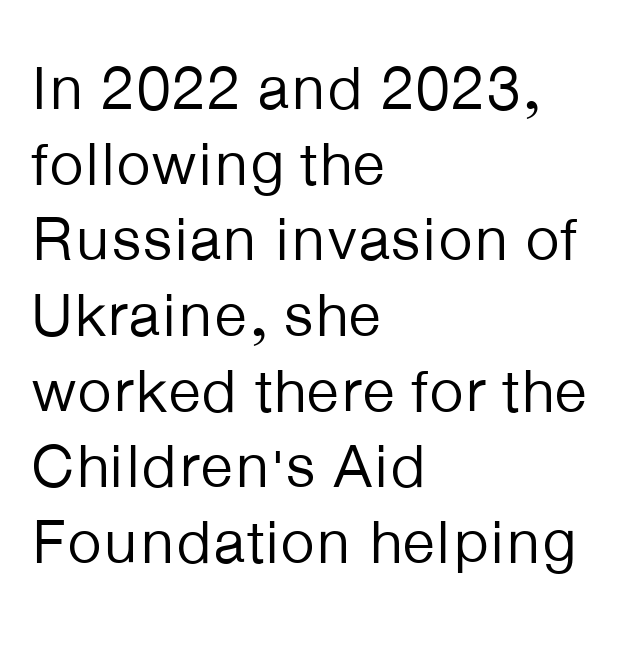
Q: Is the text bold? A: No.
Q: Is the text italic (slanted)? A: No, it is upright.
Q: Is the typeface a serif or a sans-serif typeface? A: Sans-serif.
Q: Is the text underlined? A: No.
Q: How is the paragraph aligned? A: Left-aligned.
Q: Is the spacing between letters normal or unusually wide? A: Normal.
Q: Width (condensed, normal, or wide)? A: Normal.
Q: Stroke contrast? A: Low.
Q: x-height? A: Medium.
Q: Monospaced? A: No.
